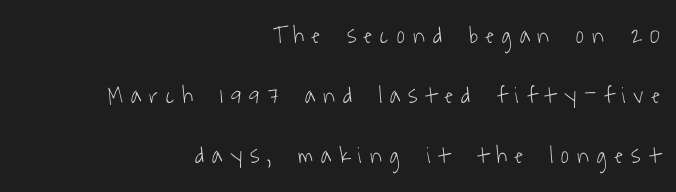
The image shows 24 px text type; set right-aligned, loose line spacing (2.5x), unusually wide letter spacing (+0.34 em), not underlined.
